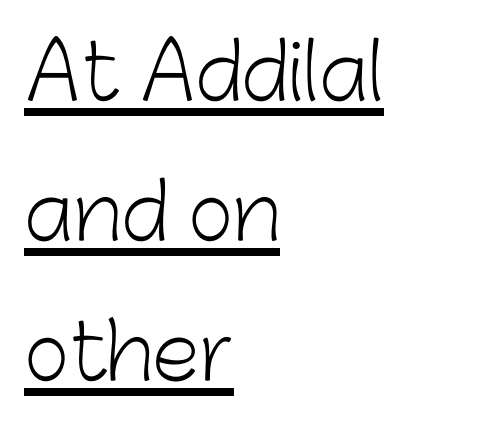
{"serif": "no", "italic": "no", "bold": "no", "weight": "light", "width": "normal", "stroke_contrast": "low", "x_height": "medium", "monospaced": "no", "underline": "yes", "align": "left", "line_spacing_ratio": 1.82, "letter_spacing": "normal", "letter_spacing_em": 0.0, "glyph_px": 77}
